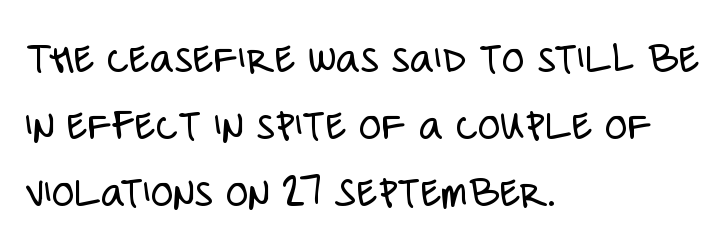
Q: Is the text bold? A: No.
Q: Is the text italic (slanted)? A: No, it is upright.
Q: Is the typeface a serif or a sans-serif typeface? A: Sans-serif.
Q: Is the text underlined? A: No.
Q: How is the paragraph aligned? A: Left-aligned.
Q: Is the spacing between letters normal or unusually wide? A: Normal.
Q: Is the spacing between lines tight, normal or loose? A: Normal.
Q: Width (condensed, normal, or wide)? A: Condensed.
Q: Stroke contrast? A: Low.
Q: x-height? A: Large.
Q: Monospaced? A: No.
